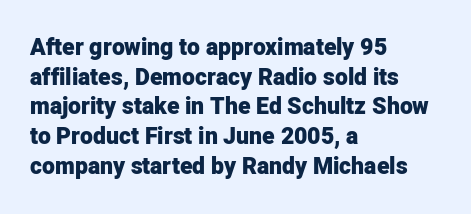
Is there any slant? The stems are plumb. Nothing unusual about the tracking: characters are spaced as the font intends. These words are printed bold, with thick strokes throughout. Evenly set lines give the paragraph a standard silhouette.
